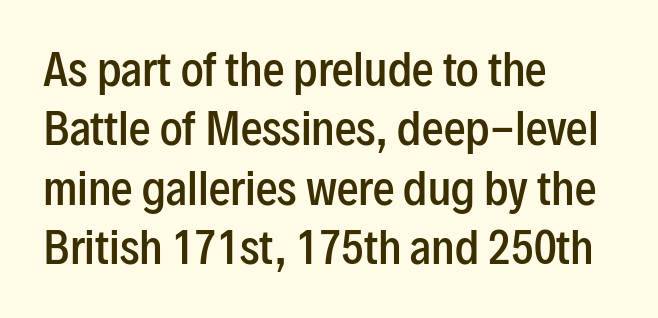
{"serif": "no", "italic": "no", "bold": "semi", "weight": "semibold", "width": "condensed", "stroke_contrast": "low", "x_height": "medium", "monospaced": "no", "underline": "no", "align": "left", "line_spacing": "normal", "line_spacing_ratio": 1.38, "letter_spacing": "normal", "letter_spacing_em": 0.0, "glyph_px": 43}
